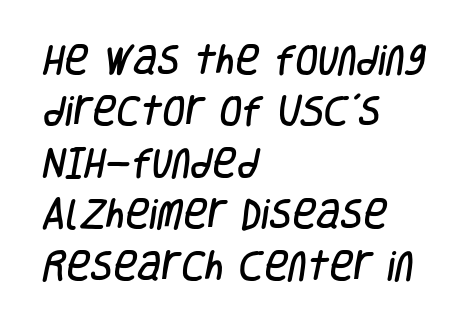
If you drew a ruler down the left edge, every line would touch it. Words float on clear page, feet unadorned. One glance says typical: line gaps are just what's usual. What kind of face is this? One without serifs — a sans.
